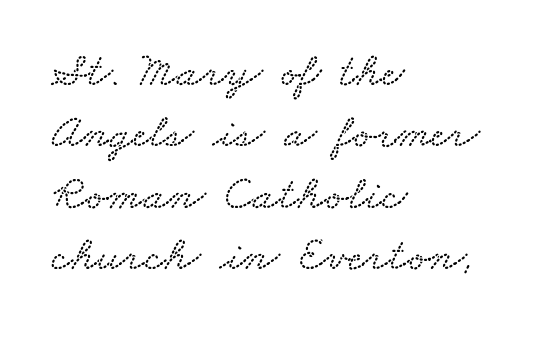
These lines are rendered in a variable-pitch font. Does extra space separate the letters? No, they use regular spacing. A normal amount of white space separates one row of letters from the next. Casual observation: everything's shoved over to the left. Check under the words: just untouched page.
